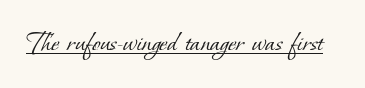
The image shows 30 px light serif type; set normal letter spacing, underlined; low stroke contrast and a small x-height.
